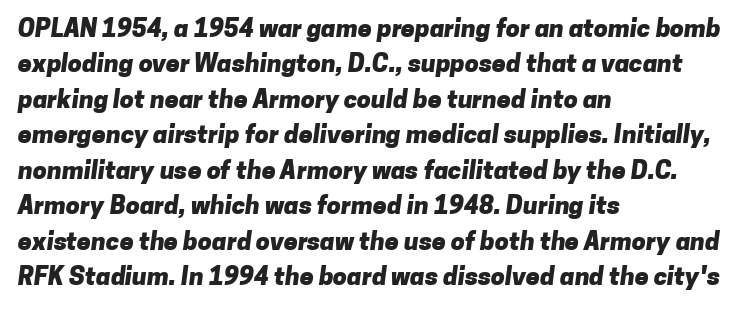
{"bold": "yes", "underline": "no", "align": "left", "line_spacing": "normal", "line_spacing_ratio": 1.42, "letter_spacing": "normal", "letter_spacing_em": 0.0, "glyph_px": 25}
